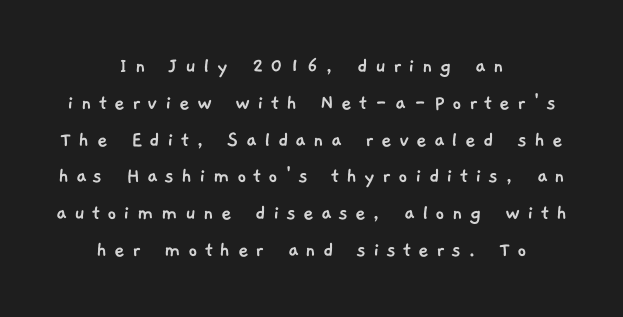
Q: Is the text underlined? A: No.
Q: How is the paragraph aligned? A: Centered.
Q: Is the spacing between letters normal or unusually wide? A: Unusually wide.
Q: Is the spacing between lines tight, normal or loose? A: Normal.
